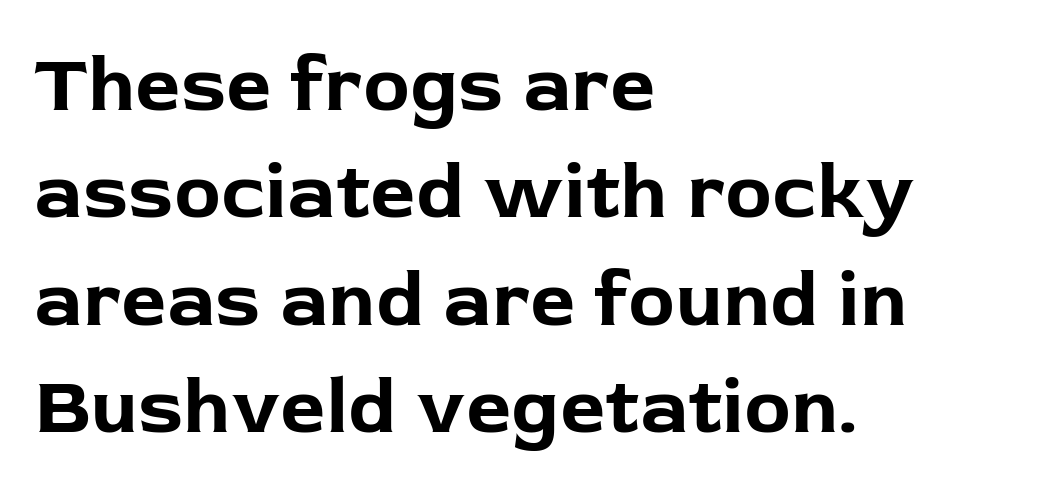
{"serif": "no", "italic": "no", "bold": "yes", "weight": "bold", "width": "normal", "stroke_contrast": "low", "x_height": "medium", "monospaced": "no", "underline": "no", "align": "left", "line_spacing": "normal", "line_spacing_ratio": 1.36, "letter_spacing": "normal", "letter_spacing_em": 0.0, "glyph_px": 79}
